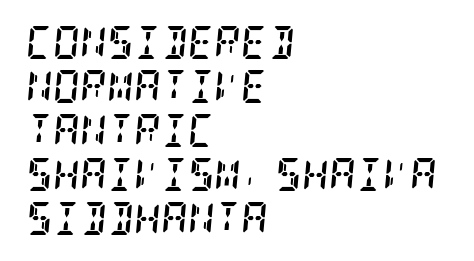
{"serif": "yes", "italic": "yes", "lean": "right", "slant_degrees": 5, "bold": "yes", "weight": "semibold", "width": "condensed", "stroke_contrast": "low", "x_height": "large", "underline": "no", "align": "left", "line_spacing": "normal", "line_spacing_ratio": 1.33, "letter_spacing": "normal", "letter_spacing_em": 0.0, "glyph_px": 33}
